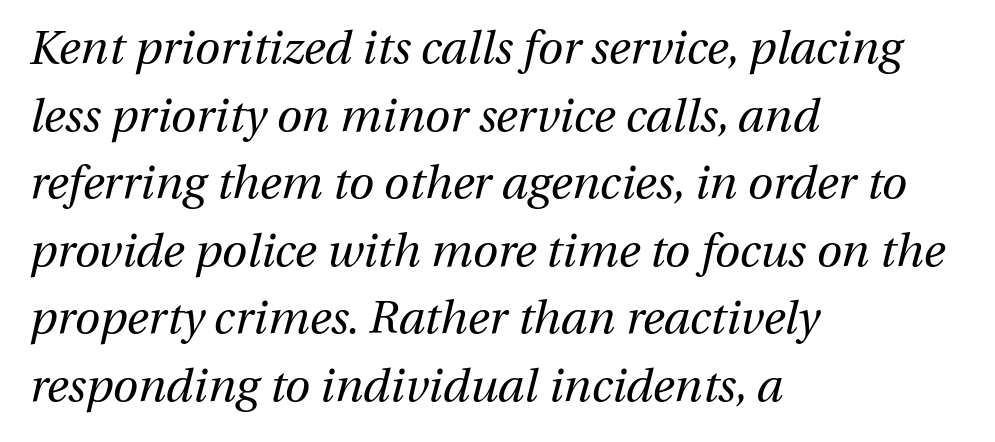
Each row of text sits above clean, open space. Proportional: the letters do not fall into vertical columns. A normal amount of white space separates one row of letters from the next. This sample uses plain, unmodified letter spacing. The paragraph has a hard left edge and a soft right edge. Stroke thickness stays within the range of a standard reading face or lighter.
